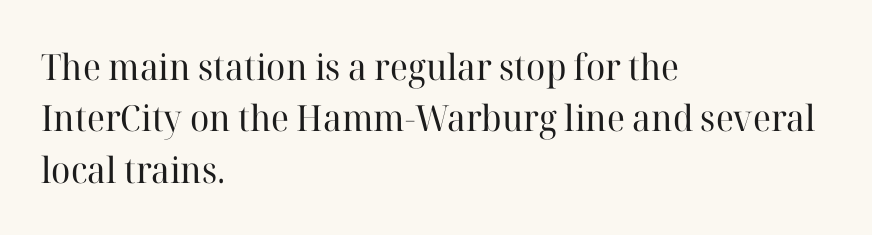
{"serif": "yes", "italic": "no", "bold": "no", "weight": "regular", "width": "normal", "stroke_contrast": "high", "x_height": "medium", "monospaced": "no", "underline": "no", "align": "left", "line_spacing": "normal", "line_spacing_ratio": 1.43, "letter_spacing": "normal", "letter_spacing_em": 0.0, "glyph_px": 36}
